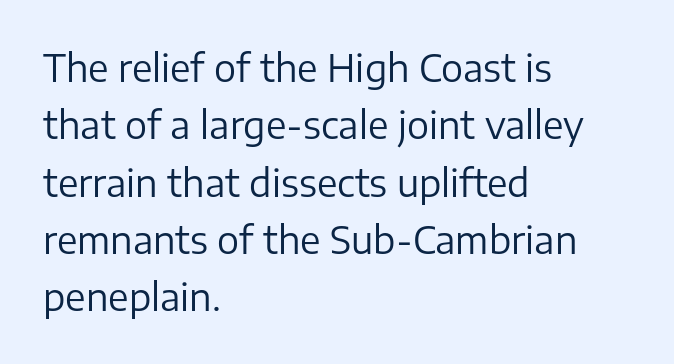
{"serif": "no", "italic": "no", "bold": "no", "weight": "regular", "width": "normal", "stroke_contrast": "low", "x_height": "medium", "monospaced": "no", "underline": "no", "align": "left", "line_spacing": "normal", "line_spacing_ratio": 1.55, "letter_spacing": "normal", "letter_spacing_em": 0.0, "glyph_px": 37}
